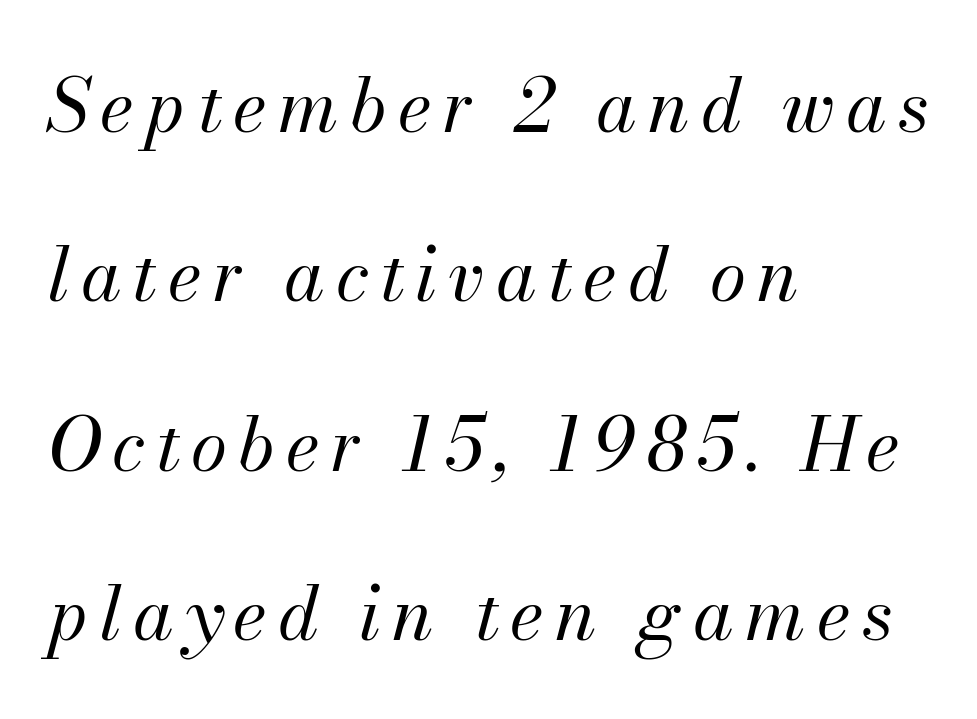
This sample uses an oblique cut, with every glyph tilted off the vertical. Underlining? Definitely not there. Proportional: the letters do not fall into vertical columns. Summary of vertical rhythm: relaxed, with wide interline spacing. Teacher's note: observe the even left margin — that is flush-left alignment.
